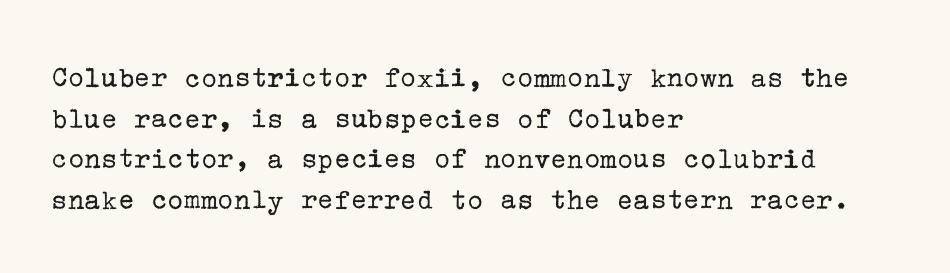
Q: Is the text bold? A: No.
Q: Is the text italic (slanted)? A: No, it is upright.
Q: Is the typeface a serif or a sans-serif typeface? A: Serif.
Q: Is the text underlined? A: No.
Q: How is the paragraph aligned? A: Left-aligned.
Q: Is the spacing between letters normal or unusually wide? A: Normal.
Q: Is the spacing between lines tight, normal or loose? A: Normal.
Q: Width (condensed, normal, or wide)? A: Normal.
Q: Stroke contrast? A: Low.
Q: x-height? A: Medium.
